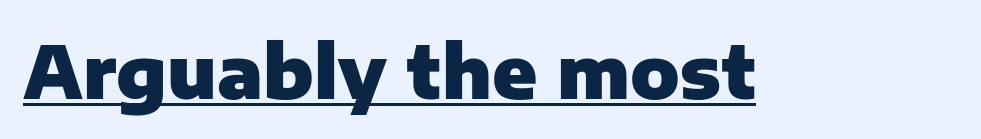
{"serif": "no", "italic": "no", "bold": "yes", "weight": "heavy", "width": "normal", "stroke_contrast": "low", "x_height": "medium", "monospaced": "no", "underline": "yes", "letter_spacing": "normal", "letter_spacing_em": 0.0, "glyph_px": 73}
